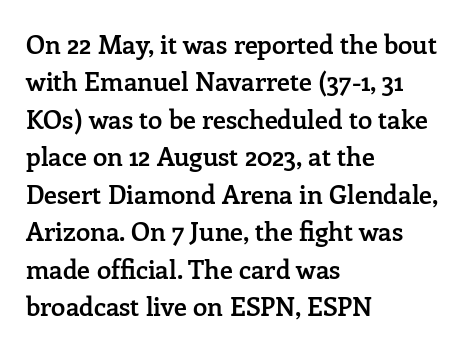
Q: Is the text bold? A: Semi-bold.
Q: Is the text italic (slanted)? A: No, it is upright.
Q: Is the text underlined? A: No.
Q: How is the paragraph aligned? A: Left-aligned.
Q: Is the spacing between letters normal or unusually wide? A: Normal.
Q: Is the spacing between lines tight, normal or loose? A: Normal.
